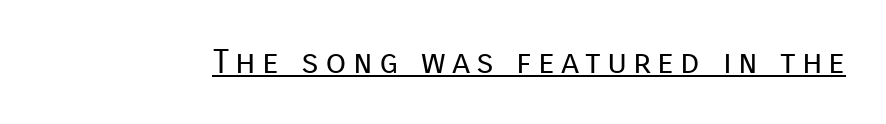
Q: Is the text bold? A: No.
Q: Is the text italic (slanted)? A: No, it is upright.
Q: Is the typeface a serif or a sans-serif typeface? A: Sans-serif.
Q: Is the text underlined? A: Yes.
Q: Width (condensed, normal, or wide)? A: Normal.
Q: Stroke contrast? A: Low.
Q: x-height? A: Medium.
Q: Monospaced? A: No.
